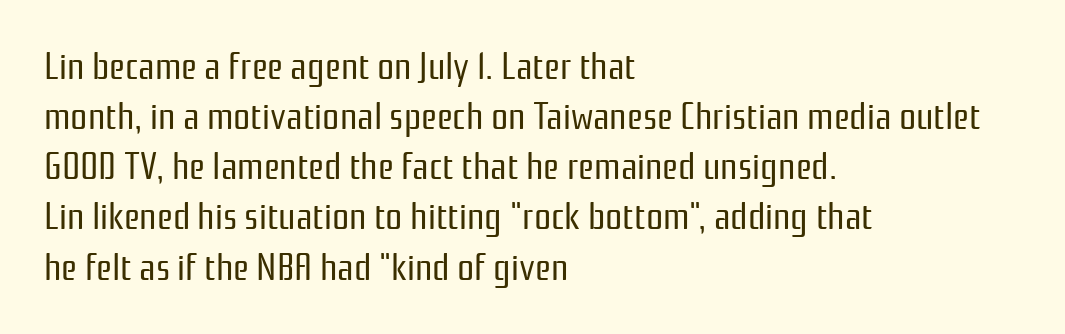
{"serif": "no", "italic": "no", "bold": "no", "weight": "regular", "width": "condensed", "stroke_contrast": "low", "x_height": "medium", "monospaced": "no", "underline": "no", "align": "left", "line_spacing": "normal", "line_spacing_ratio": 1.32, "letter_spacing": "normal", "letter_spacing_em": 0.0, "glyph_px": 38}
